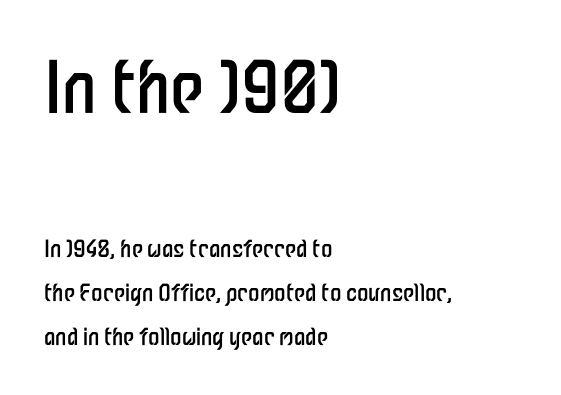
The image shows 70 px regular-weight, condensed sans-serif type, upright; set left-aligned, loose line spacing (1.91x), normal letter spacing, not underlined; the first (top) block is 3.04x larger; low stroke contrast and a medium x-height.
